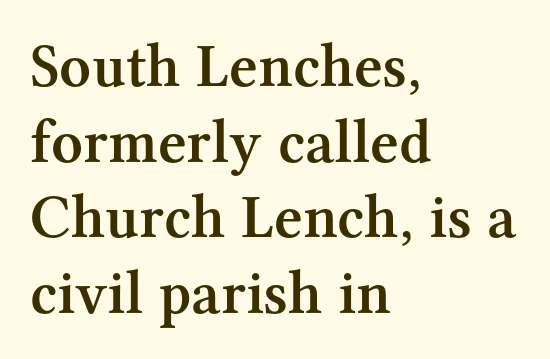
Words float on clear page, feet unadorned. Each word holds together tightly as a unit, with standard inter-letter gaps. Classification — serif. Varying glyph widths throughout — classic text-font behaviour. Every character sits straight up, as roman type does. How heavy is the stroke? Medium-heavy — a semibold, shy of bold.
